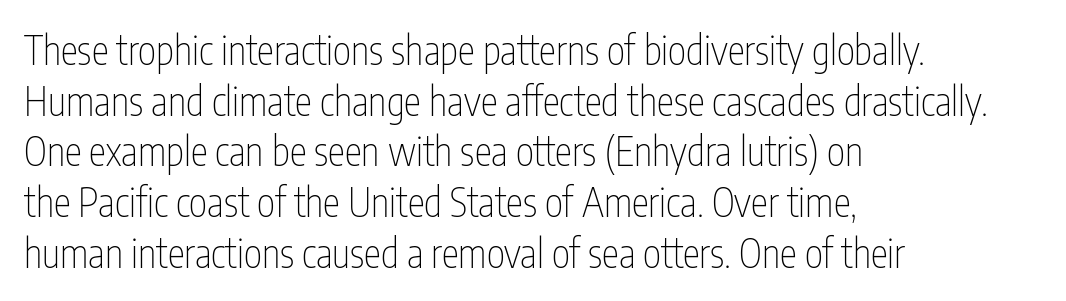
{"serif": "no", "italic": "no", "bold": "no", "weight": "thin", "width": "condensed", "stroke_contrast": "low", "x_height": "medium", "monospaced": "no", "underline": "no", "align": "left", "line_spacing": "normal", "line_spacing_ratio": 1.3, "letter_spacing": "normal", "letter_spacing_em": 0.0, "glyph_px": 39}
